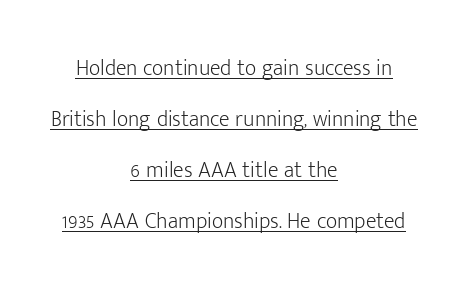
{"italic": "no", "bold": "no", "underline": "yes", "align": "center", "line_spacing": "loose", "line_spacing_ratio": 2.32, "letter_spacing": "normal", "letter_spacing_em": 0.0, "glyph_px": 22}
